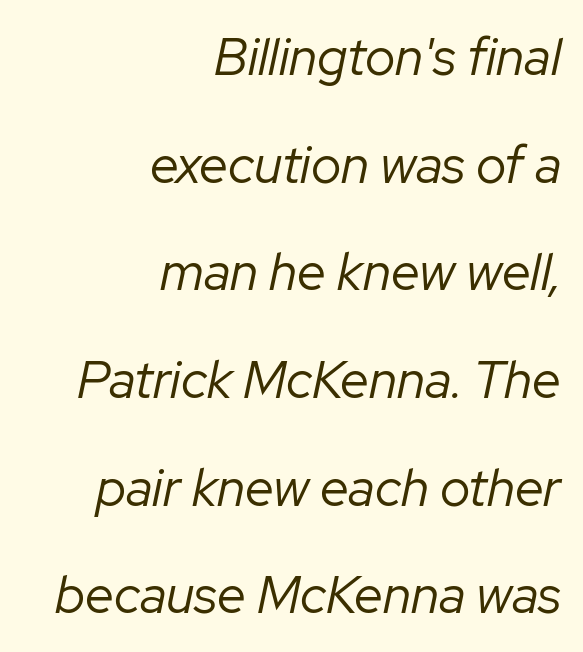
The line texture is even and compact thanks to regular tracking. You could not count columns in this text — the font is proportionally spaced. The characters are drawn with everyday or finer stroke widths. Check under the words: just untouched page.
